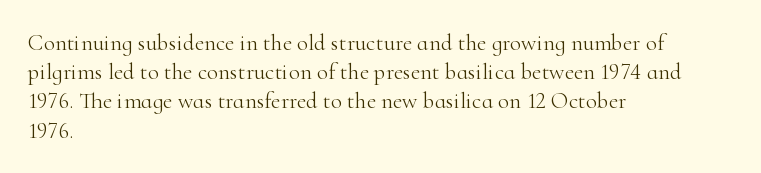
Nothing unusual about the tracking: characters are spaced as the font intends. Caption: multi-line text, flush left, ragged right. How would I describe the line gaps? Plain and ordinary. Unbolded letterforms with no extra heft.
